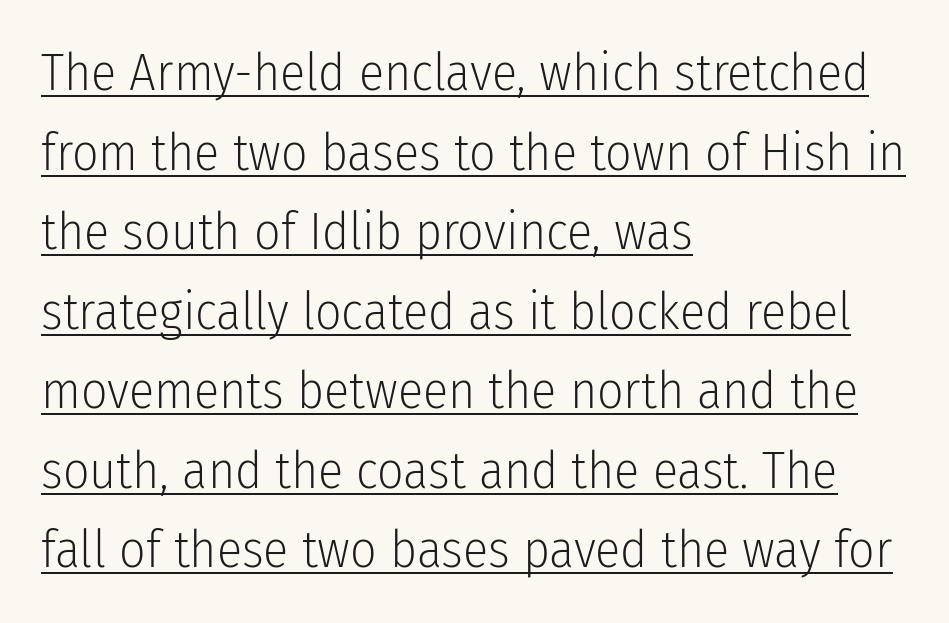
The sample's only ornament is a line tracing under the words. In terms of posture, this sample is upright. Reading down the block, your eye returns to a fixed left position each line. The rendering keeps characters at their native spacing.
